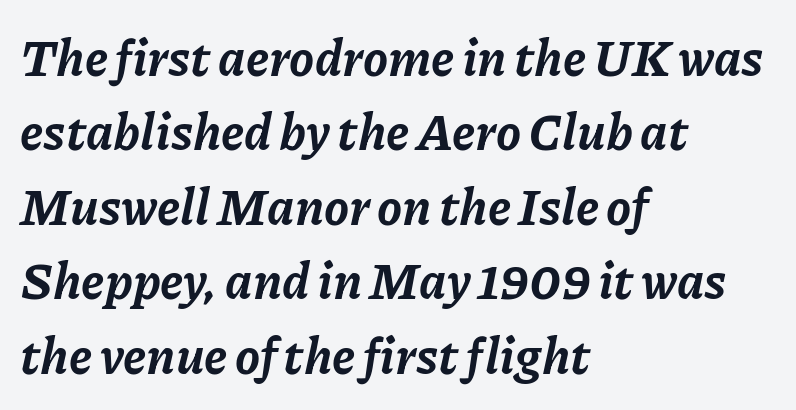
If you drew a line through each stem, it would be angled. The rendering uses a bold face; every stroke is thick and dark. Plain, unruled lines of type. This sample uses plain, unmodified letter spacing. Does the leading feel generous? No, just average.
